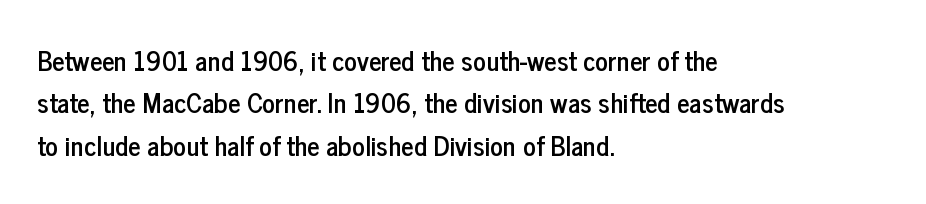
Q: Is the text italic (slanted)? A: No, it is upright.
Q: Is the text underlined? A: No.
Q: How is the paragraph aligned? A: Left-aligned.
Q: Is the spacing between letters normal or unusually wide? A: Normal.
Q: Is the spacing between lines tight, normal or loose? A: Normal.
